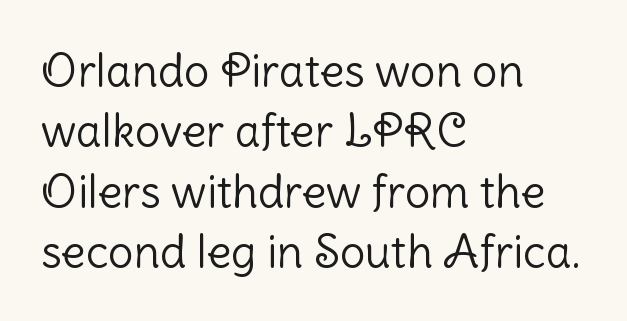
Note: no serifs on the glyphs. This sample has the flowing, uneven cadence of proportional lettering. A typesetter would call this zero additional tracking. Just letters on the line, the space beneath them empty. Summary of weight: not heavy and not bold.
